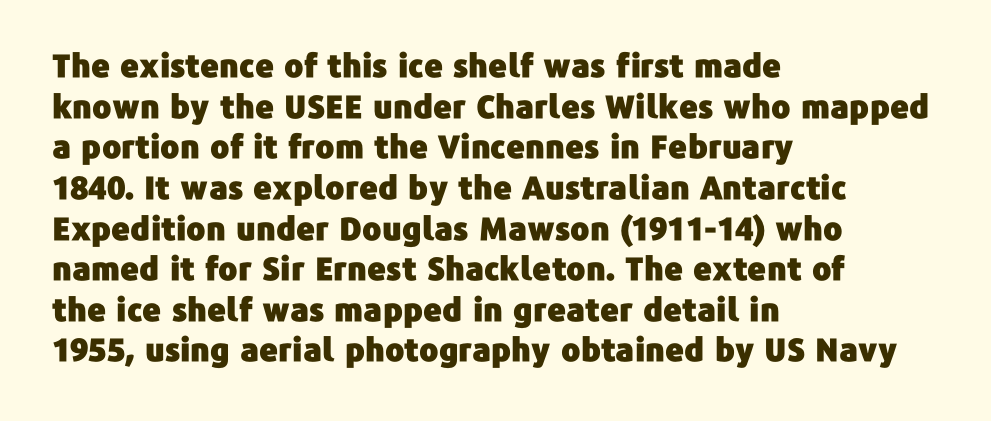
The image shows 32 px sans-serif type, upright; set left-aligned, normal line spacing (1.27x), normal letter spacing, not underlined; low stroke contrast and a medium x-height.
